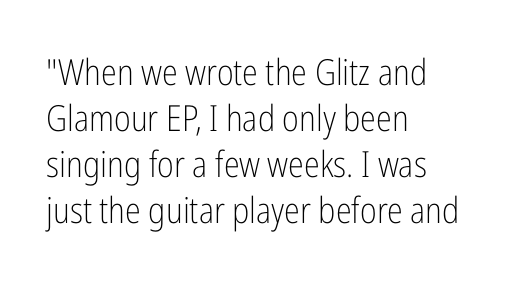
The image shows 36 px light, condensed sans-serif type, upright; set left-aligned, normal line spacing (1.28x), normal letter spacing, not underlined; low stroke contrast and a medium x-height.
